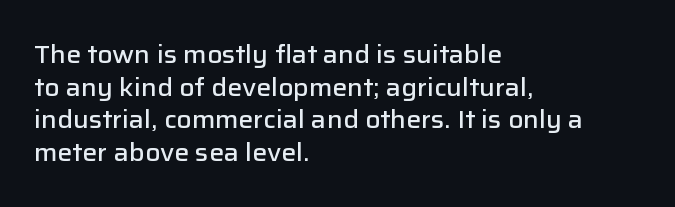
{"italic": "no", "bold": "semi", "underline": "no", "align": "left", "line_spacing": "normal", "line_spacing_ratio": 1.31, "letter_spacing": "normal", "letter_spacing_em": 0.0, "glyph_px": 25}
